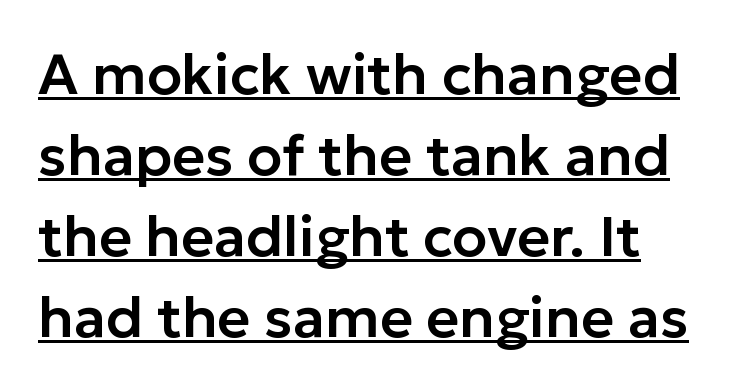
Q: Is the text italic (slanted)? A: No, it is upright.
Q: Is the typeface a serif or a sans-serif typeface? A: Sans-serif.
Q: Is the text underlined? A: Yes.
Q: Is the spacing between letters normal or unusually wide? A: Normal.
Q: Is the spacing between lines tight, normal or loose? A: Normal.
Q: Width (condensed, normal, or wide)? A: Normal.
Q: Stroke contrast? A: Low.
Q: x-height? A: Medium.
Q: Monospaced? A: No.
